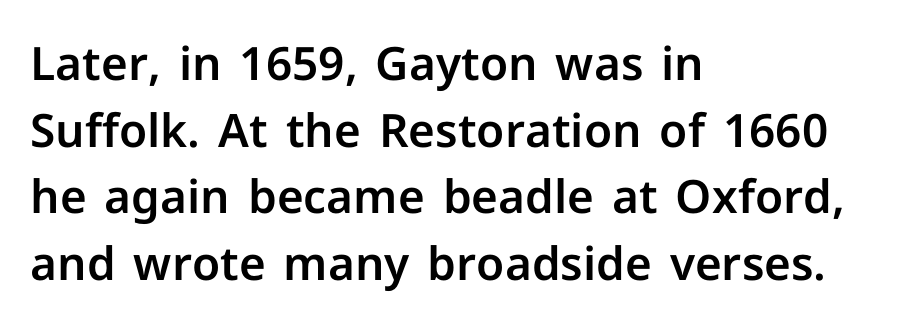
The image shows 46 px sans-serif type, upright; set left-aligned, normal line spacing (1.45x), normal letter spacing, not underlined; low stroke contrast and a medium x-height.
